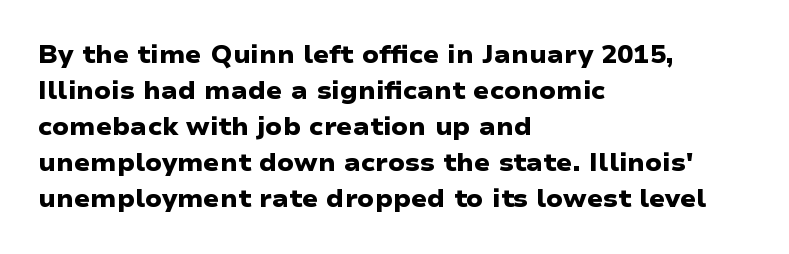
Q: Is the text bold? A: Yes.
Q: Is the text underlined? A: No.
Q: How is the paragraph aligned? A: Left-aligned.
Q: Is the spacing between letters normal or unusually wide? A: Normal.
Q: Is the spacing between lines tight, normal or loose? A: Normal.
